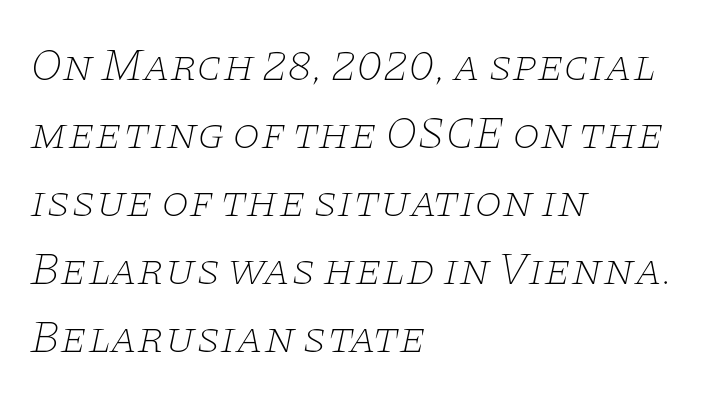
Q: Is the text bold? A: No.
Q: Is the text italic (slanted)? A: Yes, it leans right by about 11 degrees.
Q: Is the typeface a serif or a sans-serif typeface? A: Serif.
Q: Is the text underlined? A: No.
Q: How is the paragraph aligned? A: Left-aligned.
Q: Is the spacing between letters normal or unusually wide? A: Normal.
Q: Is the spacing between lines tight, normal or loose? A: Normal.
Q: Width (condensed, normal, or wide)? A: Wide.
Q: Stroke contrast? A: Low.
Q: x-height? A: Large.
Q: Monospaced? A: No.
